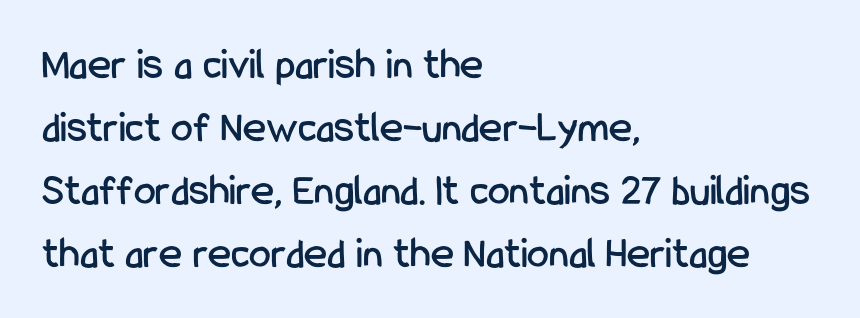
The glyphs in this specimen are sans serif. These lines are rendered in a variable-pitch font. The line-height multiplier appears to be the usual default. All the whitespace from short lines collects on the right. Look at the tracking — it's just the regular setting, nothing added. Unlike italic type, these characters show no tilt at all.
